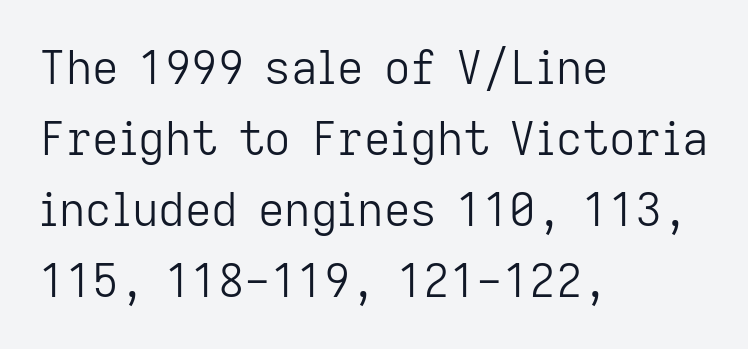
The image shows 46 px light sans-serif type, upright; set left-aligned, normal line spacing (1.54x), normal letter spacing, not underlined; low stroke contrast and a medium x-height.
